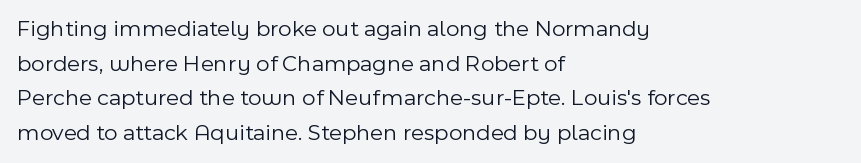
Q: Is the text bold? A: No.
Q: Is the text italic (slanted)? A: No, it is upright.
Q: Is the text underlined? A: No.
Q: How is the paragraph aligned? A: Left-aligned.
Q: Is the spacing between letters normal or unusually wide? A: Normal.
Q: Is the spacing between lines tight, normal or loose? A: Normal.
